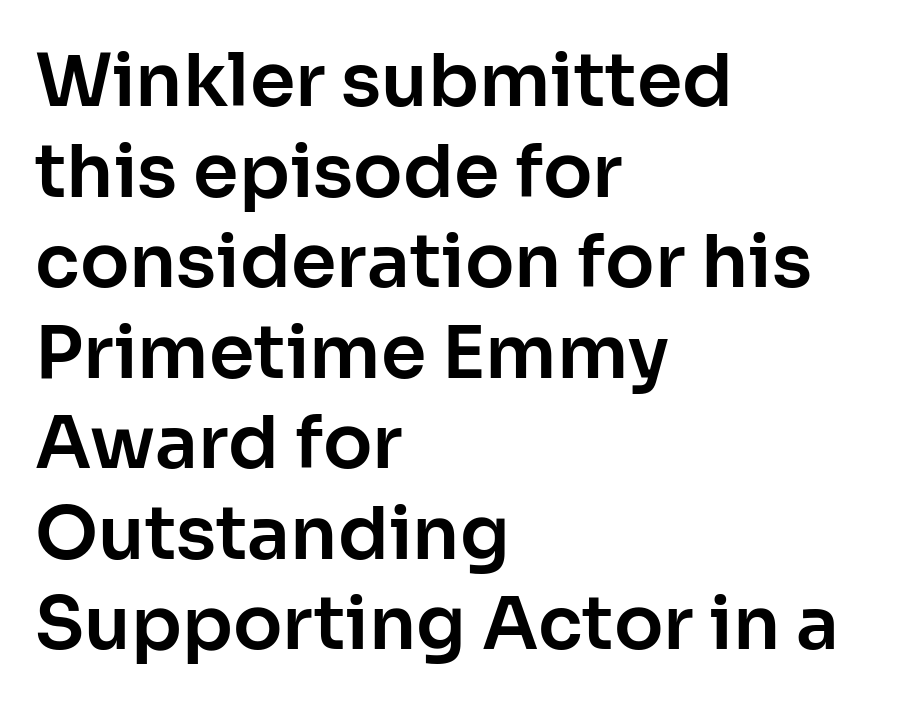
Default kerning and tracking; the words read as compact shapes. In terms of letterform style, serifs are entirely absent. Underlining? Definitely not there. Posture: upright roman.
